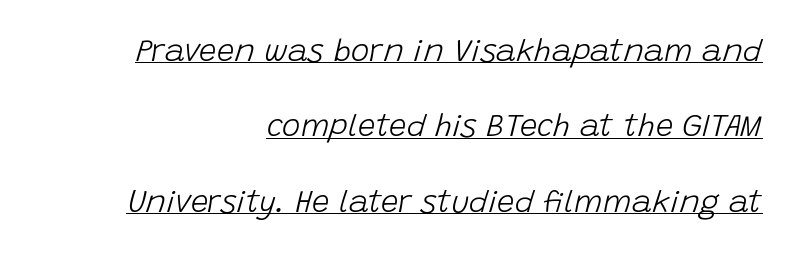
What's the leading like? Stretched, with rows far apart. The lettering is marked with a stroke running underneath it. Italic: yes, the glyphs are oblique. Where is the straight margin? On the right. The cut favours lightness, reaching ordinary text weight at its darkest. In terms of letterspacing, this is plain default setting.
